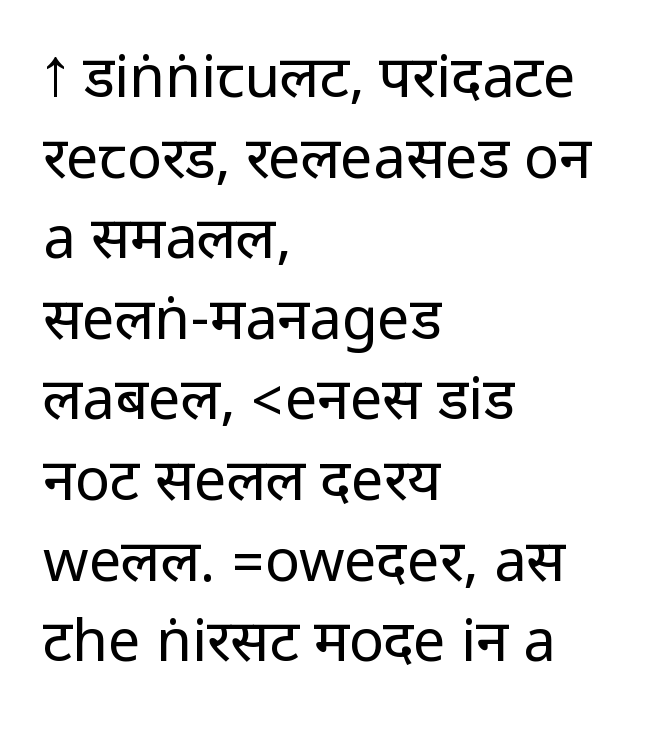
The image shows 58 px regular-weight, condensed sans-serif type, upright; set left-aligned, normal line spacing (1.39x), normal letter spacing, not underlined; low stroke contrast.
